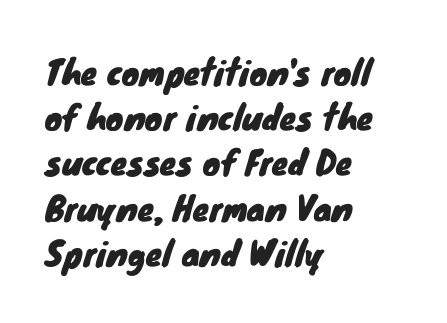
The image shows 33 px sans-serif type; set left-aligned, normal line spacing (1.37x), normal letter spacing, not underlined; low stroke contrast and a small x-height.
